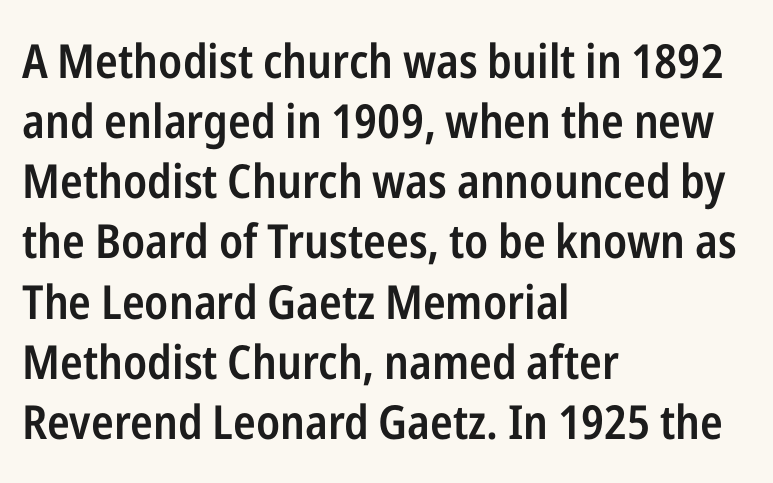
{"serif": "no", "italic": "no", "bold": "semi", "weight": "semibold", "width": "condensed", "stroke_contrast": "low", "x_height": "medium", "monospaced": "no", "underline": "no", "align": "left", "line_spacing": "normal", "line_spacing_ratio": 1.28, "letter_spacing": "normal", "letter_spacing_em": 0.0, "glyph_px": 47}
